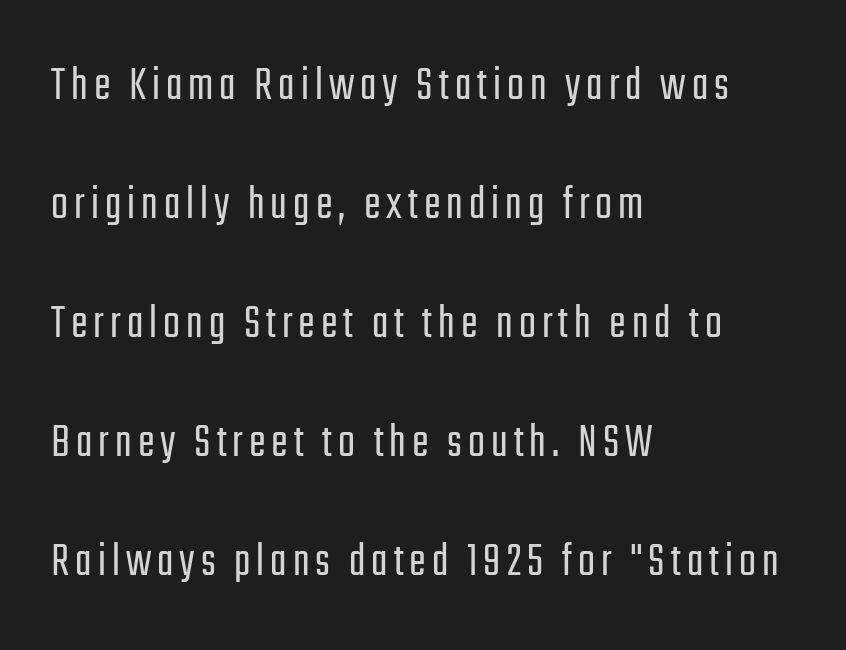
The image shows 50 px light, condensed sans-serif type, upright; set left-aligned, loose line spacing (2.38x), not underlined; low stroke contrast and a medium x-height.
